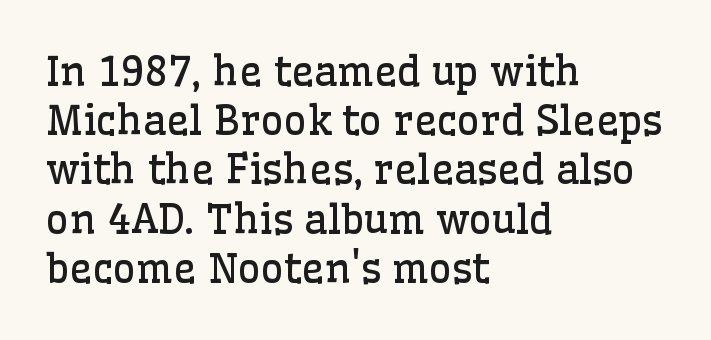
Q: Is the text bold? A: No.
Q: Is the text italic (slanted)? A: No, it is upright.
Q: Is the typeface a serif or a sans-serif typeface? A: Serif.
Q: Is the text underlined? A: No.
Q: How is the paragraph aligned? A: Left-aligned.
Q: Is the spacing between letters normal or unusually wide? A: Normal.
Q: Width (condensed, normal, or wide)? A: Normal.
Q: Stroke contrast? A: Low.
Q: x-height? A: Medium.
Q: Monospaced? A: No.
